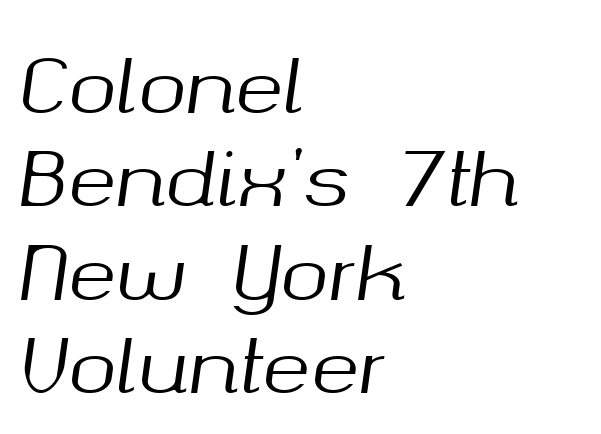
The lines in this sample share a left origin and differ only in where they stop. The space between consecutive lines is moderate. Underlining? Definitely not there. Quick note: italic. Here the designer chose a conventional face with non-uniform glyph widths.
